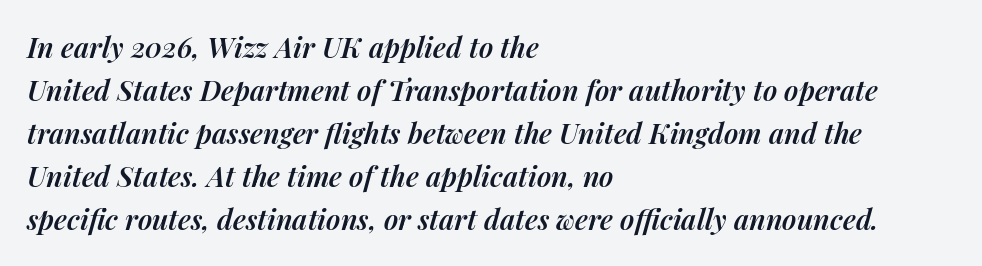
{"italic": "yes", "lean": "right", "slant_degrees": 14, "bold": "semi", "weight": "semibold", "width": "normal", "stroke_contrast": "medium", "x_height": "medium", "monospaced": "no", "underline": "no", "align": "left", "line_spacing": "normal", "line_spacing_ratio": 1.54, "letter_spacing": "normal", "letter_spacing_em": 0.0, "glyph_px": 28}
